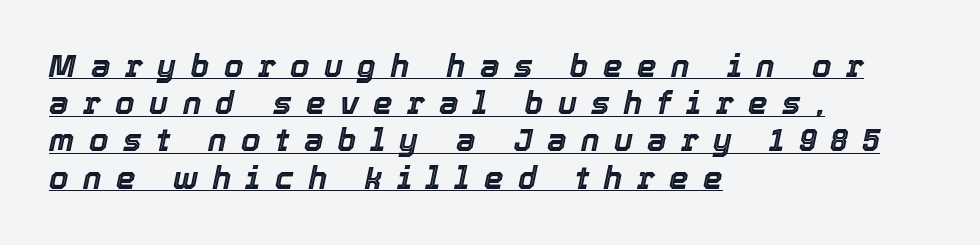
The image shows 31 px text type, italic (leaning right); set left-aligned, line spacing 1.2x, unusually wide letter spacing (+0.47 em), underlined; a medium x-height.
